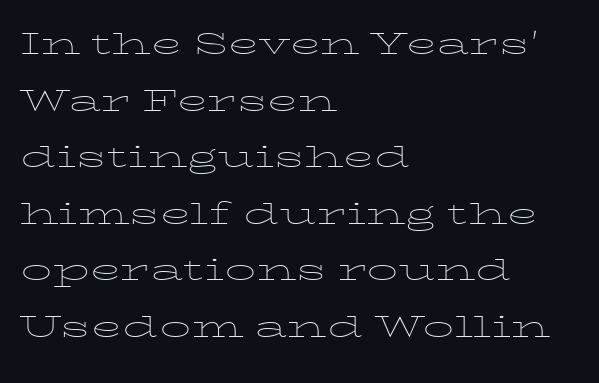
Q: Is the text bold? A: No.
Q: Is the text italic (slanted)? A: No, it is upright.
Q: Is the text underlined? A: No.
Q: How is the paragraph aligned? A: Left-aligned.
Q: Is the spacing between letters normal or unusually wide? A: Normal.
Q: Is the spacing between lines tight, normal or loose? A: Normal.
Q: Width (condensed, normal, or wide)? A: Wide.
Q: Stroke contrast? A: Low.
Q: x-height? A: Medium.
Q: Monospaced? A: No.
